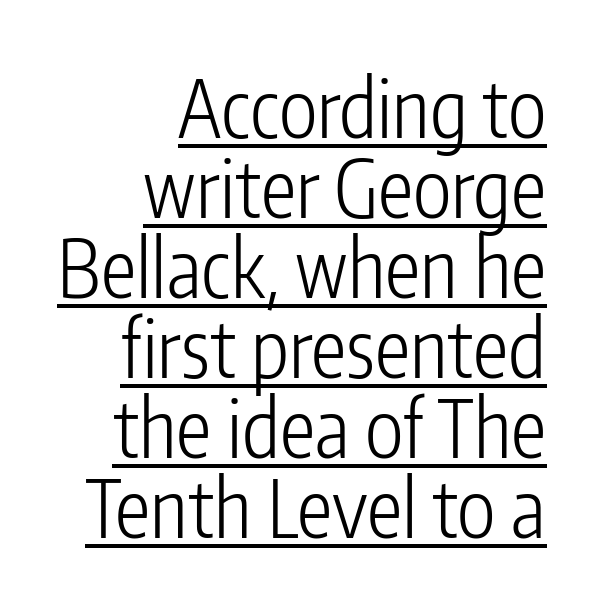
The lettering stays uniformly vertical, giving the passage a roman look. You could not count columns in this text — the font is proportionally spaced. This block would grow much taller if given ordinary leading; it's compressed now. Nobody touched the tracking dial on this one. Teacher's note: observe the even right margin — that is flush-right alignment.
